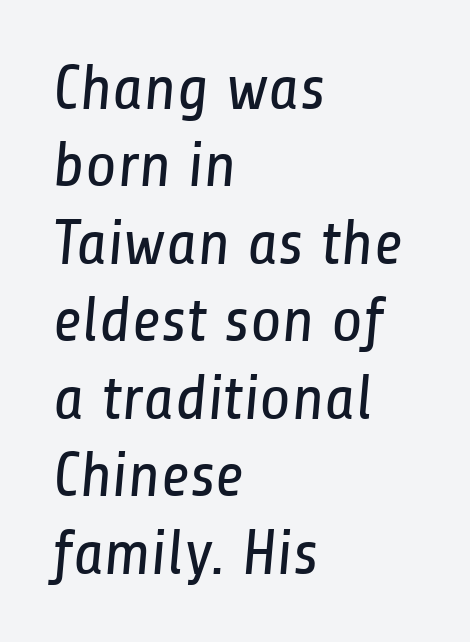
{"serif": "no", "bold": "no", "weight": "regular", "width": "condensed", "stroke_contrast": "low", "x_height": "medium", "monospaced": "no", "underline": "no", "align": "left", "line_spacing_ratio": 1.21, "letter_spacing": "normal", "letter_spacing_em": 0.0, "glyph_px": 64}
